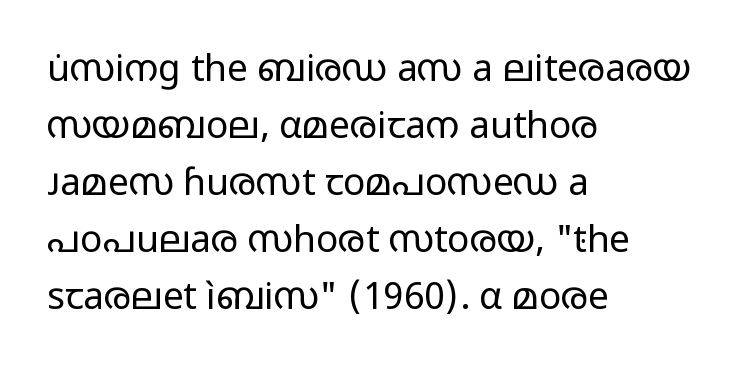
The compositor pushed each line to the left boundary. Do the characters align in a grid? No, the font is proportional. Letterform terminals end flat and unadorned throughout the passage. The horizontal fit of the characters is conventional and even. The block of text has a typical density, with ordinary space between rows. Beneath every word, the page is bare.
